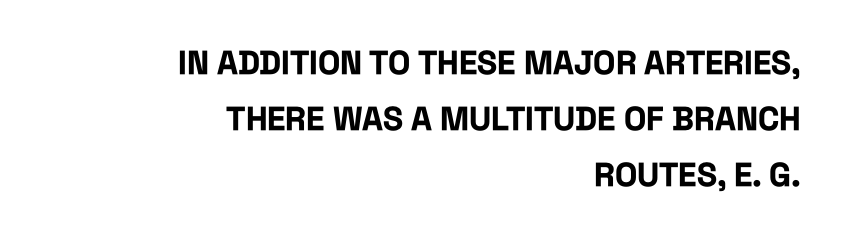
Which margin do the lines hug? The right one — the left edge is uneven. No italicization has been applied; the sample stays upright. The glyphs are unaccompanied by any horizontal stroke below them. Each glyph is drawn with heavy, bold strokes. Do the characters align in a grid? No, the font is proportional. What stands out about the letter spacing? Nothing — it is the standard amount.
